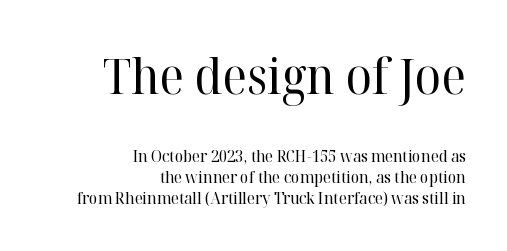
The image shows 49 px regular-weight serif type, upright; set right-aligned, normal line spacing (1.31x), normal letter spacing, not underlined; the first (top) block is 3.06x larger; high stroke contrast and a medium x-height.
